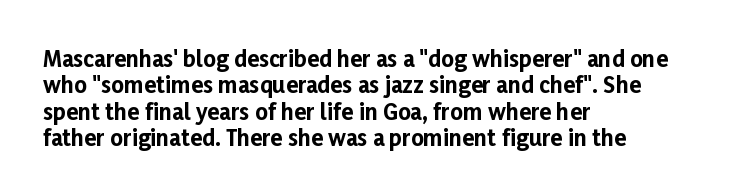
Stroke thickness is high; the sample reads as a true bold. Underline: absent. The horizontal fit of the characters is conventional and even. Do the letters lean? They stand straight. Horizontal alignment here is leftward, the default for most running prose.
